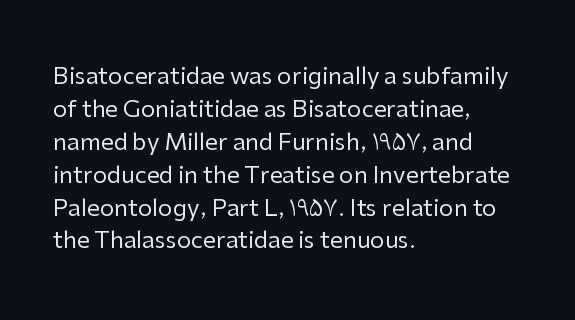
Honestly, the row spacing looks completely unremarkable. Caption: face not bold, strokes unweighted. Posture: vertical. This rendering features lettering with no underline. The setting favours the left margin, as ordinary paragraphs usually do.
